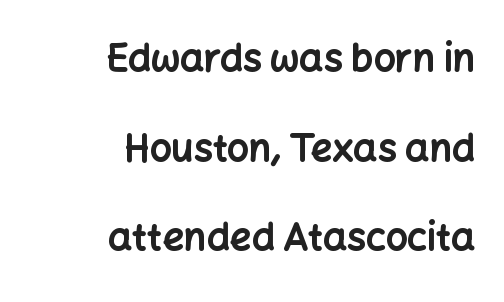
{"serif": "no", "italic": "no", "bold": "yes", "weight": "bold", "width": "normal", "stroke_contrast": "low", "x_height": "medium", "monospaced": "no", "underline": "no", "align": "right", "line_spacing": "loose", "line_spacing_ratio": 2.36, "letter_spacing": "normal", "letter_spacing_em": 0.0, "glyph_px": 38}
